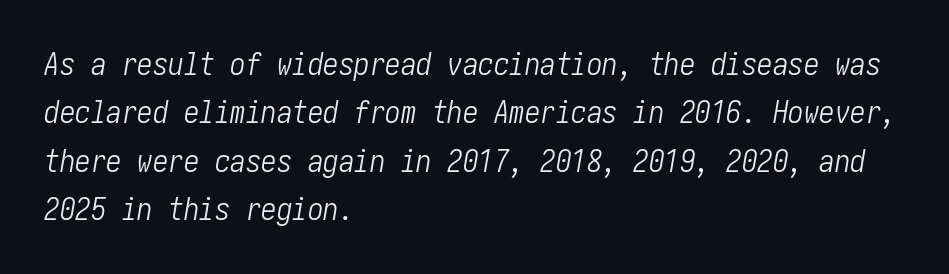
{"italic": "yes", "lean": "right", "slant_degrees": 10, "bold": "no", "weight": "light", "width": "condensed", "stroke_contrast": "low", "x_height": "medium", "underline": "no", "align": "left", "line_spacing": "normal", "line_spacing_ratio": 1.56, "letter_spacing": "normal", "letter_spacing_em": 0.0, "glyph_px": 31}
